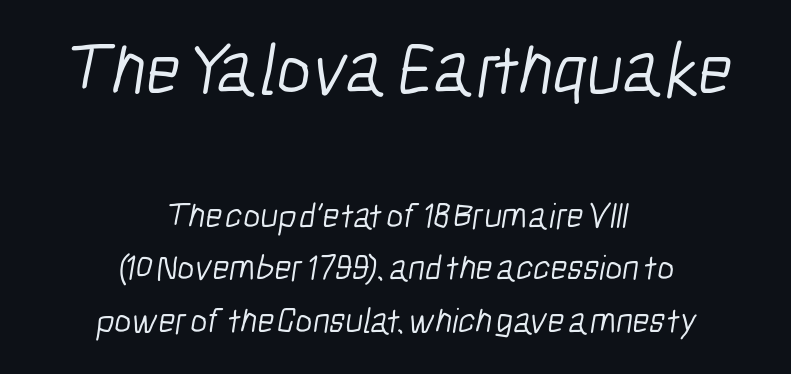
Q: Is the text bold? A: No.
Q: Is the typeface a serif or a sans-serif typeface? A: Sans-serif.
Q: Is the text underlined? A: No.
Q: How is the paragraph aligned? A: Centered.
Q: Is the spacing between letters normal or unusually wide? A: Normal.
Q: Is the spacing between lines tight, normal or loose? A: Normal.
Q: Which block of text is set in a larger size, the first (top) or the second (bottom)? A: The first (top) one.
Q: Width (condensed, normal, or wide)? A: Condensed.
Q: Stroke contrast? A: Low.
Q: x-height? A: Medium.
Q: Monospaced? A: No.
